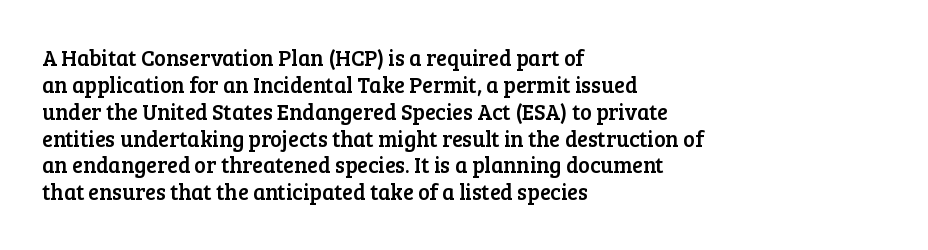
{"italic": "no", "underline": "no", "align": "left", "line_spacing_ratio": 1.22, "letter_spacing": "normal", "letter_spacing_em": 0.0, "glyph_px": 22}
